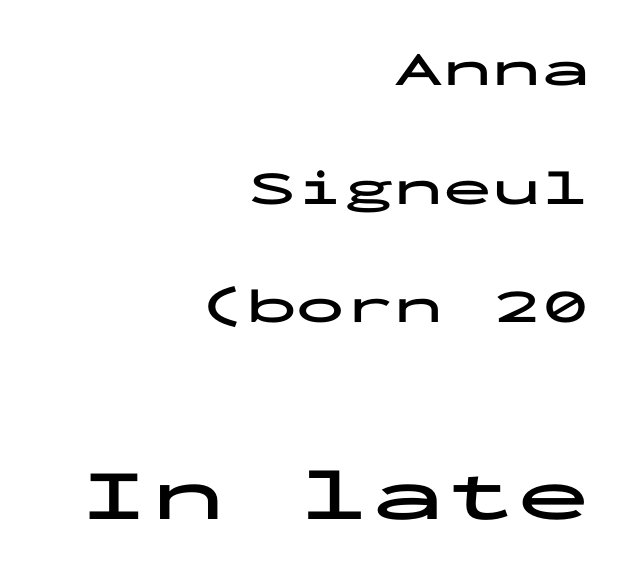
{"serif": "no", "italic": "no", "bold": "yes", "weight": "bold", "width": "wide", "stroke_contrast": "low", "x_height": "medium", "monospaced": "yes", "underline": "no", "align": "right", "line_spacing": "loose", "line_spacing_ratio": 2.42, "letter_spacing": "normal", "letter_spacing_em": 0.0, "larger_block": "second", "size_ratio": 1.49, "glyph_px": 73}
